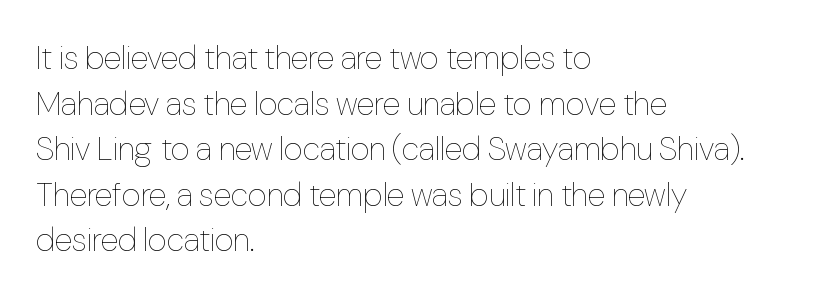
{"italic": "no", "bold": "no", "weight": "thin", "width": "condensed", "stroke_contrast": "low", "x_height": "medium", "monospaced": "no", "underline": "no", "align": "left", "line_spacing": "normal", "line_spacing_ratio": 1.38, "letter_spacing": "normal", "letter_spacing_em": 0.0, "glyph_px": 33}
